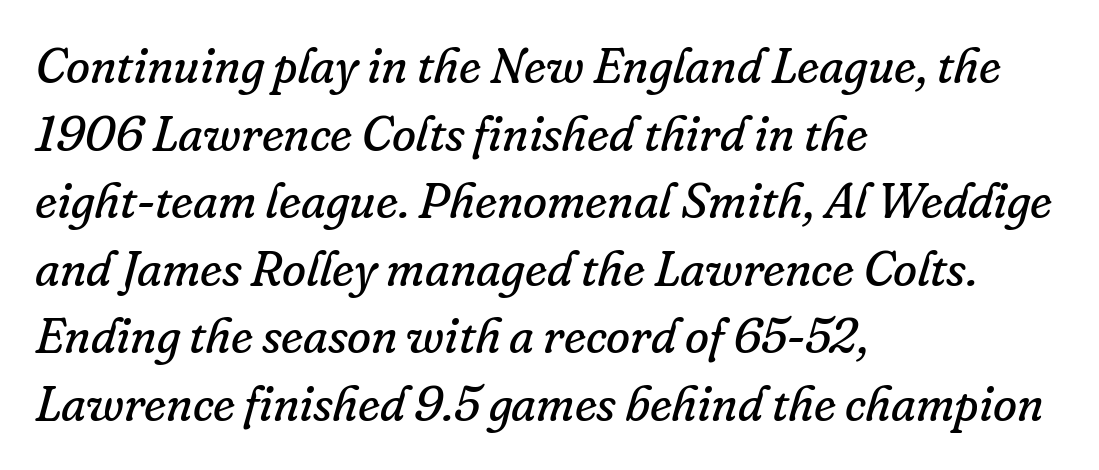
Q: Is the text bold? A: No.
Q: Is the text italic (slanted)? A: Yes, it leans right by about 16 degrees.
Q: Is the typeface a serif or a sans-serif typeface? A: Serif.
Q: Is the text underlined? A: No.
Q: How is the paragraph aligned? A: Left-aligned.
Q: Is the spacing between letters normal or unusually wide? A: Normal.
Q: Is the spacing between lines tight, normal or loose? A: Normal.
Q: Width (condensed, normal, or wide)? A: Normal.
Q: Stroke contrast? A: Low.
Q: x-height? A: Small.
Q: Monospaced? A: No.
